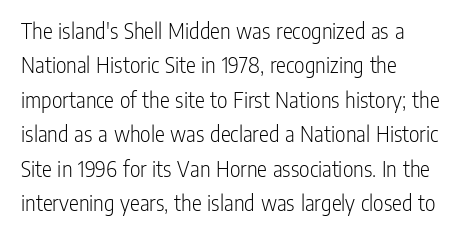
Q: Is the text bold? A: No.
Q: Is the text italic (slanted)? A: No, it is upright.
Q: Is the text underlined? A: No.
Q: How is the paragraph aligned? A: Left-aligned.
Q: Is the spacing between letters normal or unusually wide? A: Normal.
Q: Is the spacing between lines tight, normal or loose? A: Normal.
